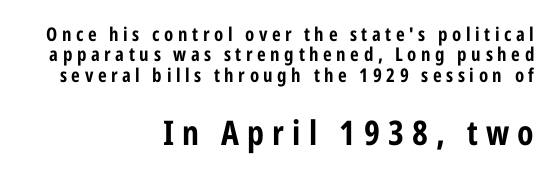
Q: Is the text bold? A: Yes.
Q: Is the text italic (slanted)? A: No, it is upright.
Q: Is the typeface a serif or a sans-serif typeface? A: Sans-serif.
Q: Is the text underlined? A: No.
Q: How is the paragraph aligned? A: Right-aligned.
Q: Is the spacing between letters normal or unusually wide? A: Unusually wide.
Q: Is the spacing between lines tight, normal or loose? A: Tight.
Q: Which block of text is set in a larger size, the first (top) or the second (bottom)? A: The second (bottom) one.
Q: Width (condensed, normal, or wide)? A: Condensed.
Q: Stroke contrast? A: Low.
Q: x-height? A: Medium.
Q: Monospaced? A: No.
